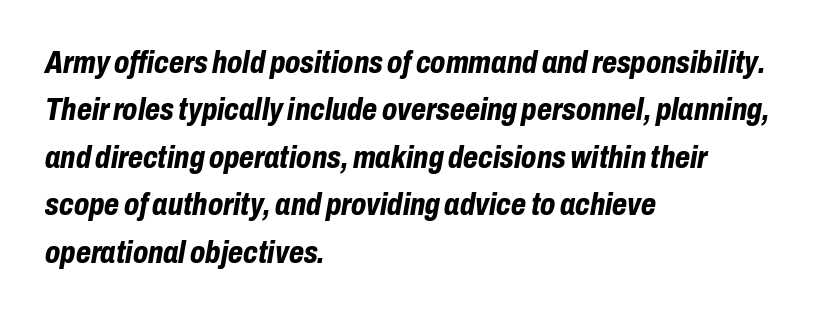
Q: Is the text bold? A: Yes.
Q: Is the text italic (slanted)? A: Yes, it leans right by about 10 degrees.
Q: Is the text underlined? A: No.
Q: How is the paragraph aligned? A: Left-aligned.
Q: Is the spacing between letters normal or unusually wide? A: Normal.
Q: Is the spacing between lines tight, normal or loose? A: Normal.
Q: Width (condensed, normal, or wide)? A: Condensed.
Q: Stroke contrast? A: Low.
Q: x-height? A: Medium.
Q: Monospaced? A: No.
